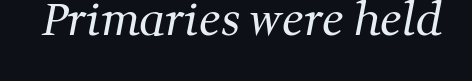
The letterforms sit at book weight or below. Serif or sans? Serif — the stroke terminals have little feet. Check the space under the baseline: it is left empty. The face used here is proportionally spaced, like ordinary book or web type. Spacing between characters is what you'd get straight out of the box.
